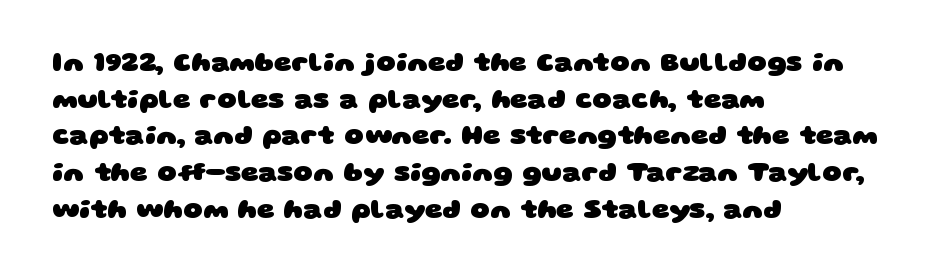
The image shows 27 px bold type; set left-aligned, normal line spacing (1.36x), normal letter spacing, not underlined.
